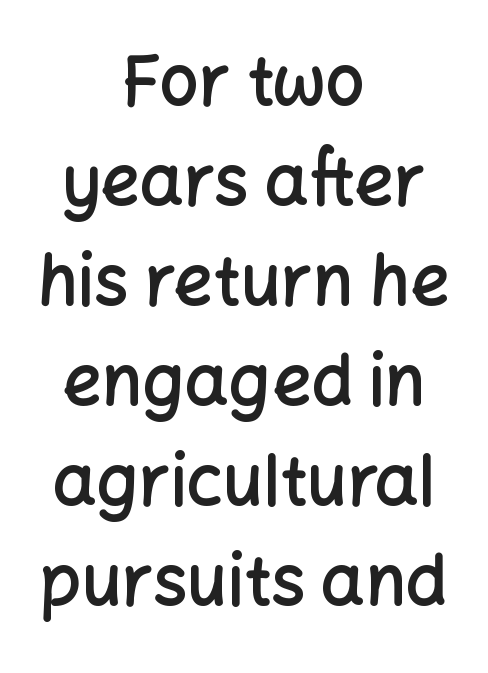
Q: Is the text bold? A: Semi-bold.
Q: Is the text italic (slanted)? A: No, it is upright.
Q: Is the typeface a serif or a sans-serif typeface? A: Sans-serif.
Q: Is the text underlined? A: No.
Q: How is the paragraph aligned? A: Centered.
Q: Is the spacing between letters normal or unusually wide? A: Normal.
Q: Is the spacing between lines tight, normal or loose? A: Normal.
Q: Width (condensed, normal, or wide)? A: Normal.
Q: Stroke contrast? A: Low.
Q: x-height? A: Medium.
Q: Monospaced? A: No.
